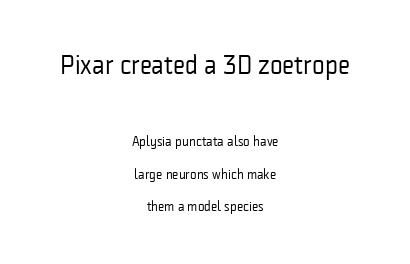
Q: Is the text bold? A: No.
Q: Is the text italic (slanted)? A: No, it is upright.
Q: Is the text underlined? A: No.
Q: How is the paragraph aligned? A: Centered.
Q: Is the spacing between letters normal or unusually wide? A: Normal.
Q: Is the spacing between lines tight, normal or loose? A: Loose.
Q: Which block of text is set in a larger size, the first (top) or the second (bottom)? A: The first (top) one.
